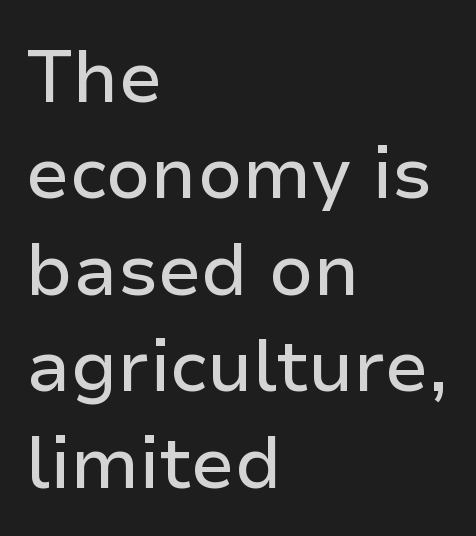
Q: Is the text italic (slanted)? A: No, it is upright.
Q: Is the typeface a serif or a sans-serif typeface? A: Sans-serif.
Q: Is the text underlined? A: No.
Q: How is the paragraph aligned? A: Left-aligned.
Q: Is the spacing between letters normal or unusually wide? A: Normal.
Q: Is the spacing between lines tight, normal or loose? A: Normal.
Q: Width (condensed, normal, or wide)? A: Normal.
Q: Stroke contrast? A: Low.
Q: x-height? A: Medium.
Q: Monospaced? A: No.
